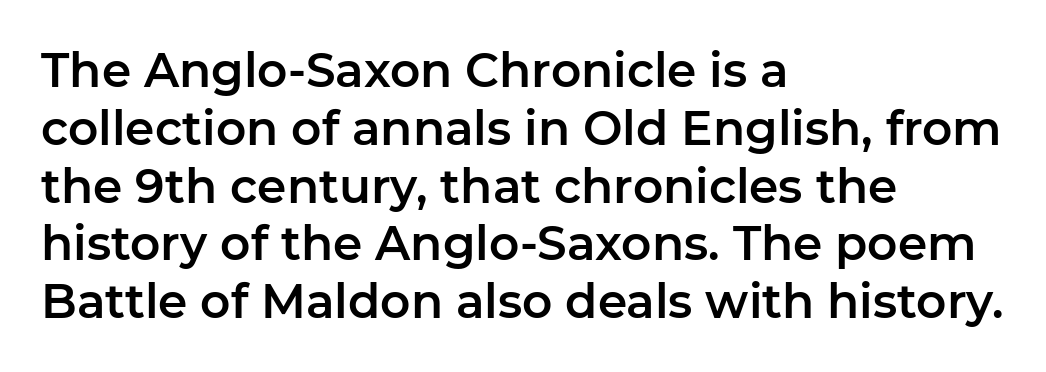
These lines are rendered in a variable-pitch font. The baseline area is clear. These lines are set flush left with a ragged right edge. No italicization has been applied; the sample stays upright.
